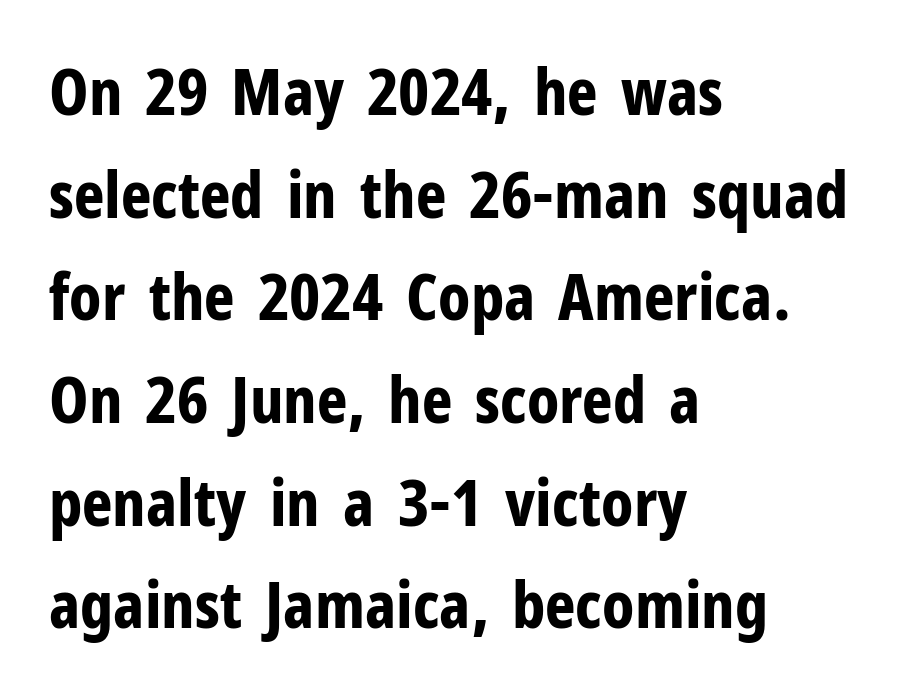
Q: Is the text bold? A: Yes.
Q: Is the text italic (slanted)? A: No, it is upright.
Q: Is the typeface a serif or a sans-serif typeface? A: Sans-serif.
Q: Is the text underlined? A: No.
Q: How is the paragraph aligned? A: Left-aligned.
Q: Is the spacing between letters normal or unusually wide? A: Normal.
Q: Is the spacing between lines tight, normal or loose? A: Normal.
Q: Width (condensed, normal, or wide)? A: Condensed.
Q: Stroke contrast? A: Low.
Q: x-height? A: Medium.
Q: Monospaced? A: No.
